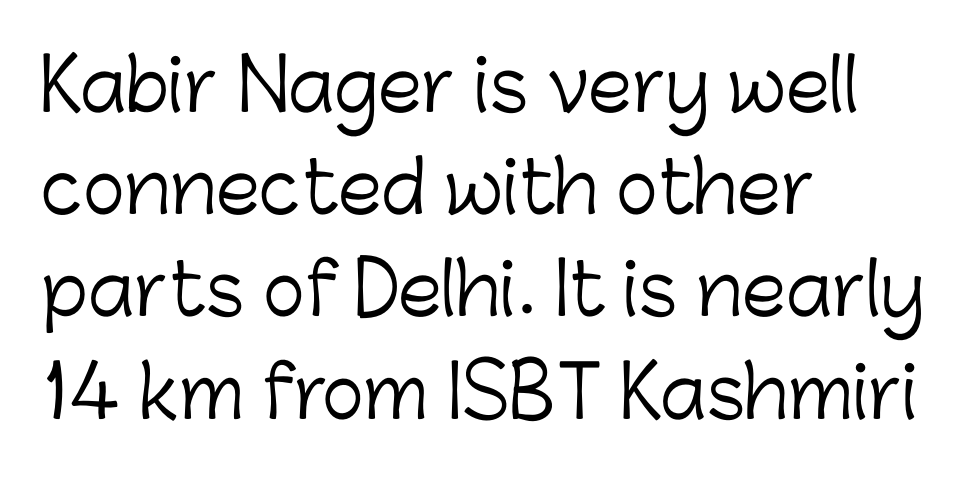
Q: Is the text bold? A: No.
Q: Is the text italic (slanted)? A: No, it is upright.
Q: Is the typeface a serif or a sans-serif typeface? A: Sans-serif.
Q: Is the text underlined? A: No.
Q: How is the paragraph aligned? A: Left-aligned.
Q: Is the spacing between letters normal or unusually wide? A: Normal.
Q: Is the spacing between lines tight, normal or loose? A: Normal.
Q: Width (condensed, normal, or wide)? A: Normal.
Q: Stroke contrast? A: Low.
Q: x-height? A: Medium.
Q: Monospaced? A: No.
